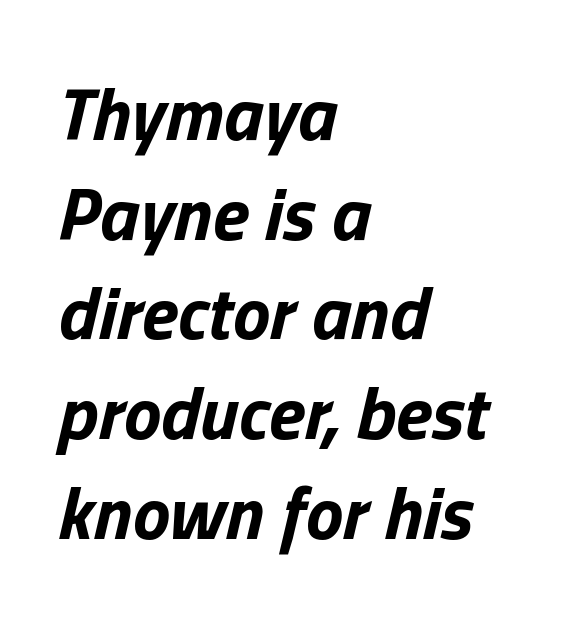
The image shows 75 px bold type, italic (leaning right); set left-aligned, normal line spacing (1.33x), normal letter spacing, not underlined; low stroke contrast and a medium x-height.
